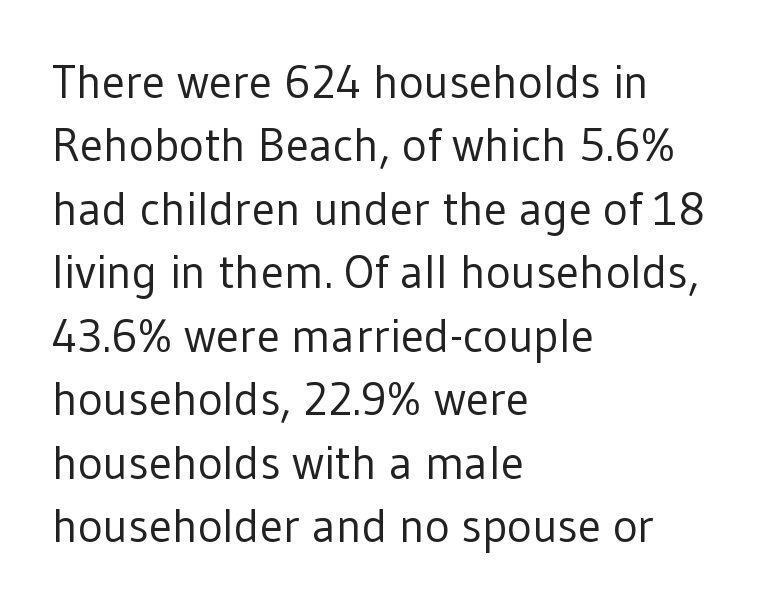
{"serif": "no", "italic": "no", "bold": "no", "weight": "regular", "width": "normal", "stroke_contrast": "low", "x_height": "medium", "monospaced": "no", "underline": "no", "align": "left", "line_spacing": "normal", "line_spacing_ratio": 1.35, "letter_spacing": "normal", "letter_spacing_em": 0.0, "glyph_px": 47}
